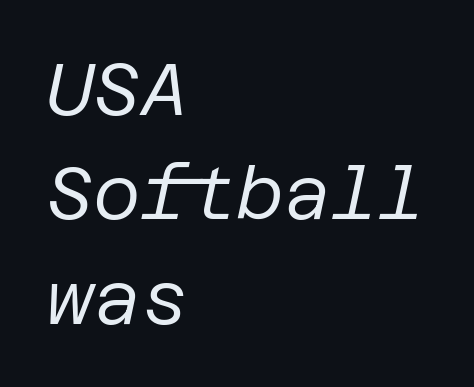
Q: Is the text bold? A: No.
Q: Is the text italic (slanted)? A: Yes, it leans right by about 12 degrees.
Q: Is the text underlined? A: No.
Q: How is the paragraph aligned? A: Left-aligned.
Q: Is the spacing between letters normal or unusually wide? A: Normal.
Q: Is the spacing between lines tight, normal or loose? A: Normal.
Q: Width (condensed, normal, or wide)? A: Normal.
Q: Stroke contrast? A: Low.
Q: x-height? A: Large.
